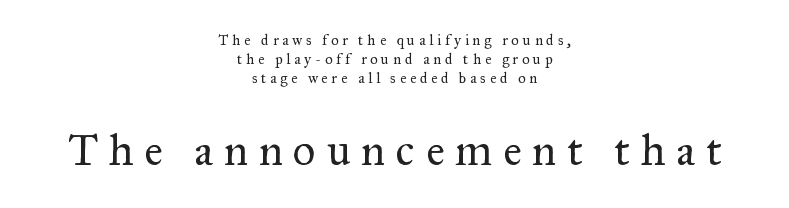
Which chunk is bigger? The second one — the bottom block dwarfs the top. Successive baselines arrive at the customary interval. Each line is balanced around a shared central axis. Quick note: not italic, upright. The strokes carry an ordinary text weight at most.
